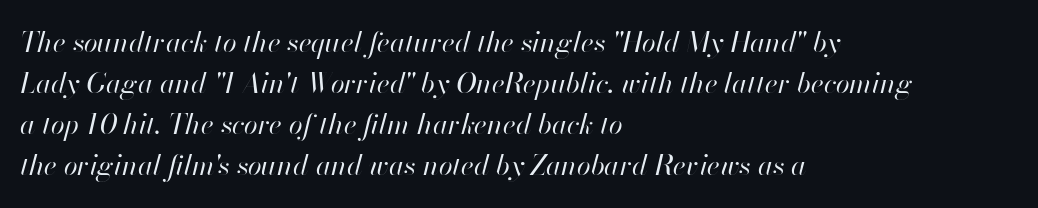
You could call the tracking neutral — neither tight nor loose. Vertically, the passage feels balanced, rows spaced as you'd expect. The passage shown is typed in a proportional face where columns would drift. The passage shown is not underscored anywhere. These lines are set flush left with a ragged right edge. There's an unmistakable incline to the writing here.
